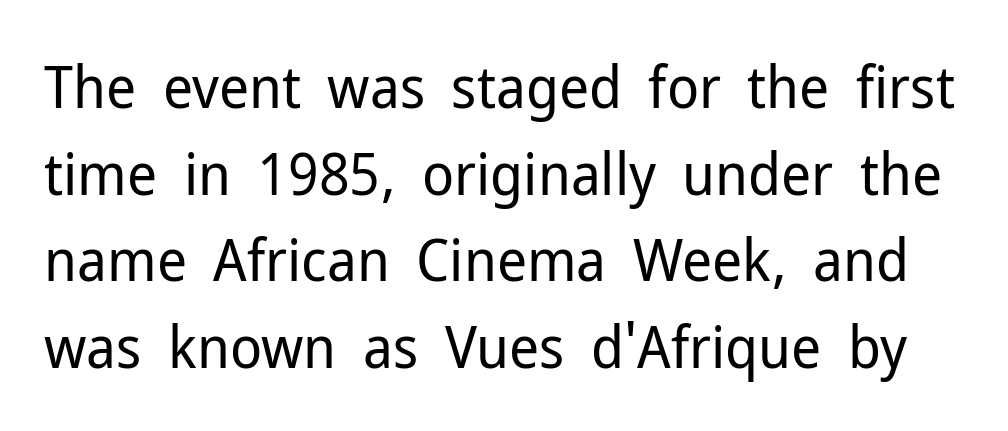
{"serif": "no", "italic": "no", "bold": "no", "weight": "regular", "width": "normal", "stroke_contrast": "low", "x_height": "medium", "monospaced": "no", "underline": "no", "line_spacing": "normal", "line_spacing_ratio": 1.47, "letter_spacing": "normal", "letter_spacing_em": 0.0, "glyph_px": 59}
